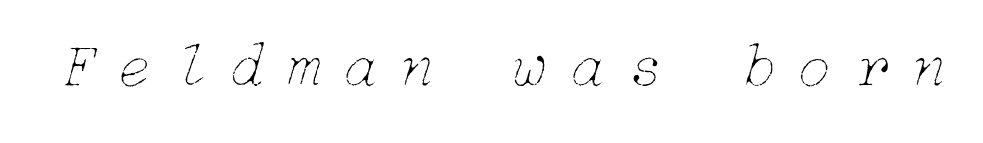
The passage shown is not bold in any degree. No word sits above an underline. Italic: yes, the glyphs are oblique. This rendering widens character spacing well past its baseline value.
